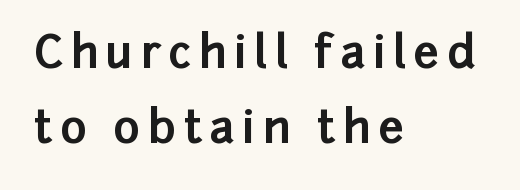
{"serif": "no", "italic": "no", "bold": "yes", "weight": "bold", "width": "normal", "stroke_contrast": "low", "x_height": "medium", "monospaced": "no", "underline": "no", "align": "left", "line_spacing": "normal", "line_spacing_ratio": 1.67, "glyph_px": 45}
